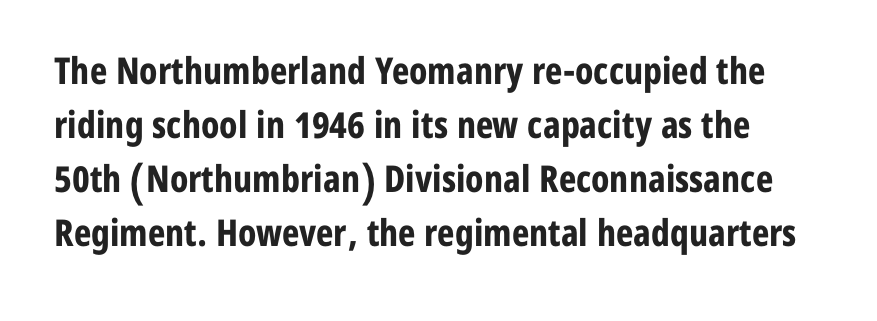
Q: Is the text bold? A: Yes.
Q: Is the text italic (slanted)? A: No, it is upright.
Q: Is the typeface a serif or a sans-serif typeface? A: Sans-serif.
Q: Is the text underlined? A: No.
Q: Is the spacing between letters normal or unusually wide? A: Normal.
Q: Is the spacing between lines tight, normal or loose? A: Normal.
Q: Width (condensed, normal, or wide)? A: Condensed.
Q: Stroke contrast? A: Low.
Q: x-height? A: Medium.
Q: Monospaced? A: No.
